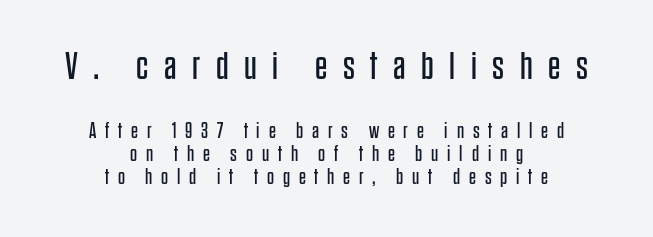
The image shows 39 px regular-weight, condensed sans-serif type, upright; set centered, tight line spacing (1.06x), unusually wide letter spacing (+0.4 em), not underlined; the first (top) block is 1.77x larger; low stroke contrast and a large x-height.
